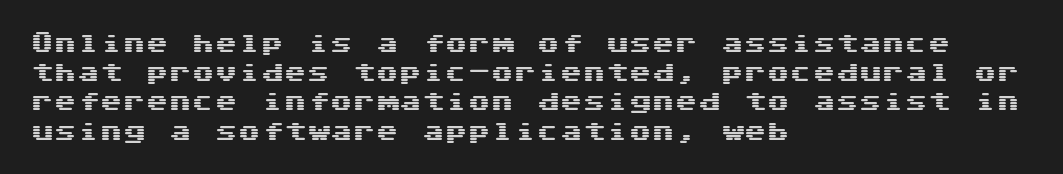
The image shows 23 px text type, upright; set left-aligned, normal line spacing (1.27x), normal letter spacing, not underlined.
